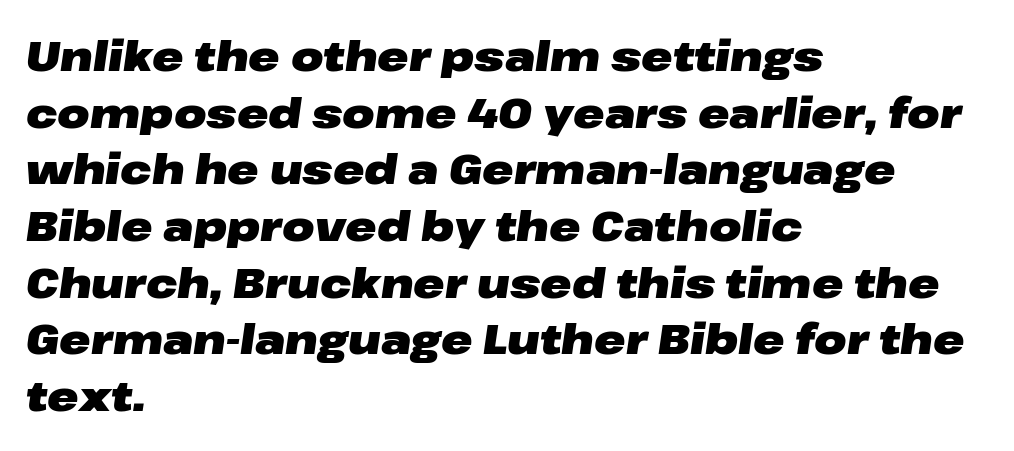
Looking at the ascenders, they clearly lean. Students, this is bold: see how much ink each stroke carries. Evenly set lines give the paragraph a standard silhouette. The rendering anchors every line to the left-hand side.
